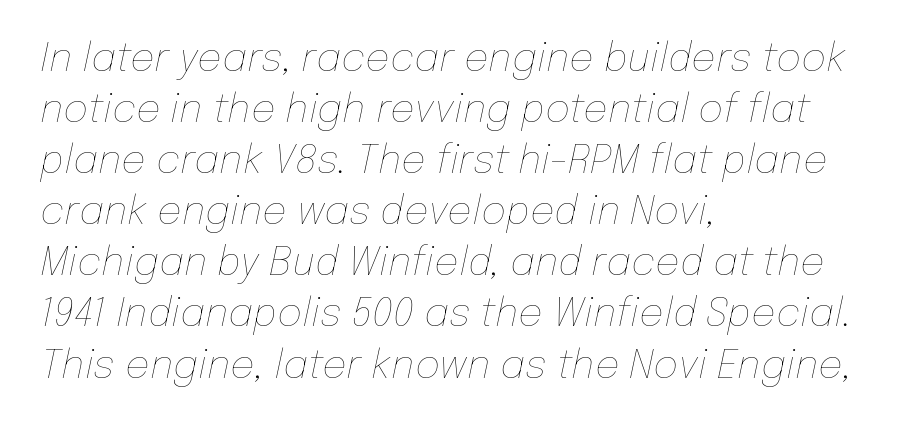
The image shows 39 px thin type, italic (leaning right); set left-aligned, normal line spacing (1.31x), normal letter spacing, not underlined; low stroke contrast and a medium x-height.
